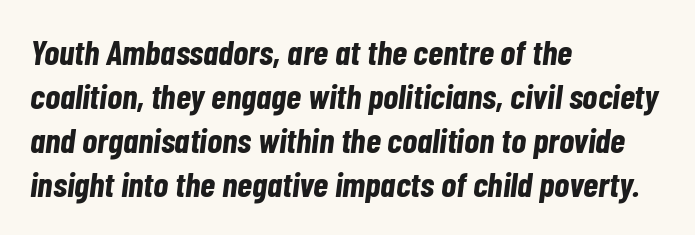
{"italic": "yes", "lean": "right", "slant_degrees": 7, "bold": "yes", "weight": "bold", "width": "condensed", "stroke_contrast": "low", "x_height": "medium", "monospaced": "no", "underline": "no", "align": "left", "line_spacing": "normal", "line_spacing_ratio": 1.26, "letter_spacing": "normal", "letter_spacing_em": 0.0, "glyph_px": 35}
